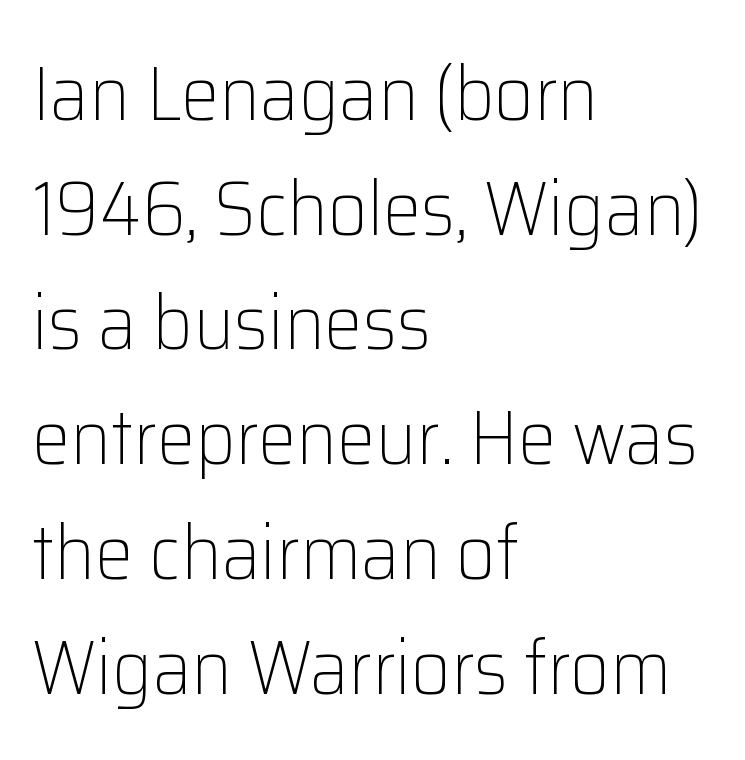
Q: Is the text bold? A: No.
Q: Is the text italic (slanted)? A: No, it is upright.
Q: Is the typeface a serif or a sans-serif typeface? A: Sans-serif.
Q: Is the text underlined? A: No.
Q: How is the paragraph aligned? A: Left-aligned.
Q: Is the spacing between letters normal or unusually wide? A: Normal.
Q: Is the spacing between lines tight, normal or loose? A: Normal.
Q: Width (condensed, normal, or wide)? A: Normal.
Q: Stroke contrast? A: Low.
Q: x-height? A: Medium.
Q: Monospaced? A: No.
